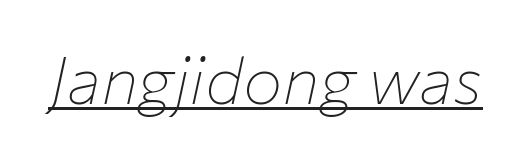
Q: Is the text bold? A: No.
Q: Is the text italic (slanted)? A: Yes, it leans right by about 12 degrees.
Q: Is the text underlined? A: Yes.
Q: Is the spacing between letters normal or unusually wide? A: Normal.
Q: Width (condensed, normal, or wide)? A: Normal.
Q: Stroke contrast? A: Low.
Q: x-height? A: Medium.
Q: Monospaced? A: No.
